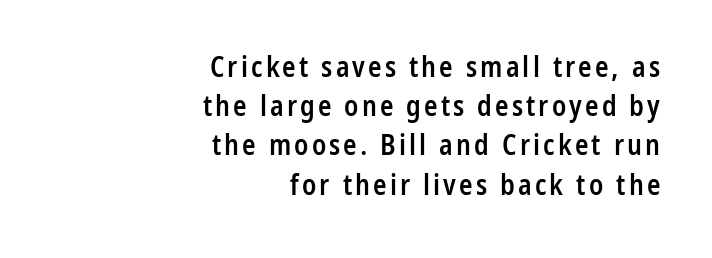
Q: Is the text bold? A: Semi-bold.
Q: Is the text italic (slanted)? A: No, it is upright.
Q: Is the typeface a serif or a sans-serif typeface? A: Sans-serif.
Q: Is the text underlined? A: No.
Q: How is the paragraph aligned? A: Right-aligned.
Q: Is the spacing between lines tight, normal or loose? A: Normal.
Q: Width (condensed, normal, or wide)? A: Condensed.
Q: Stroke contrast? A: Low.
Q: x-height? A: Medium.
Q: Monospaced? A: No.
